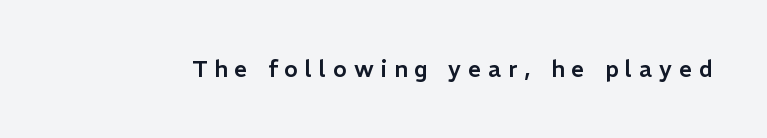
Descenders hang freely into open space. The font's upright variant was chosen for this text. The rendering inserts visible extra space after every character.
